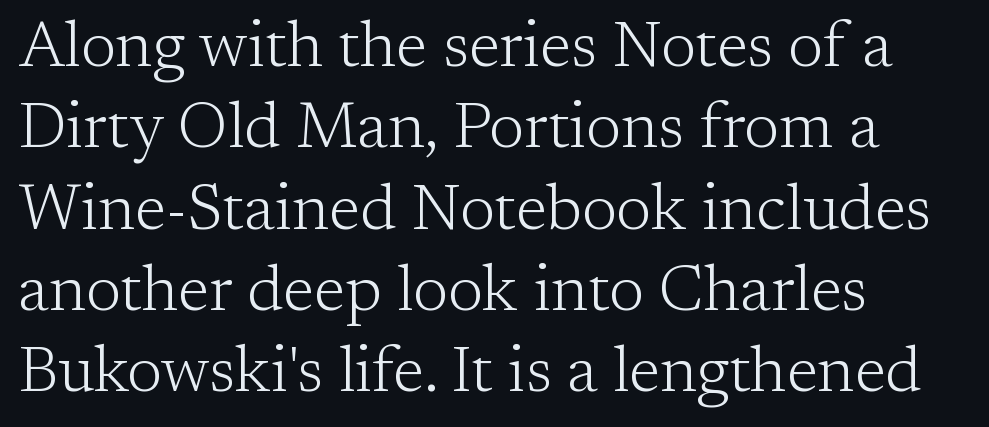
You can tell it's not italic because the verticals are truly vertical. On a weight scale, this lands at 450 or below. Type style note: has serifs. The type is set solid horizontally, with unmodified tracking. The setting favours the left margin, as ordinary paragraphs usually do. The rows are spaced the way most documents space them.
